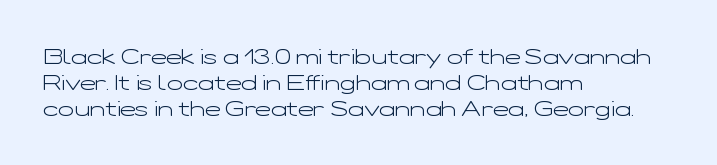
Q: Is the text bold? A: No.
Q: Is the text italic (slanted)? A: No, it is upright.
Q: Is the text underlined? A: No.
Q: How is the paragraph aligned? A: Left-aligned.
Q: Is the spacing between letters normal or unusually wide? A: Normal.
Q: Is the spacing between lines tight, normal or loose? A: Normal.
